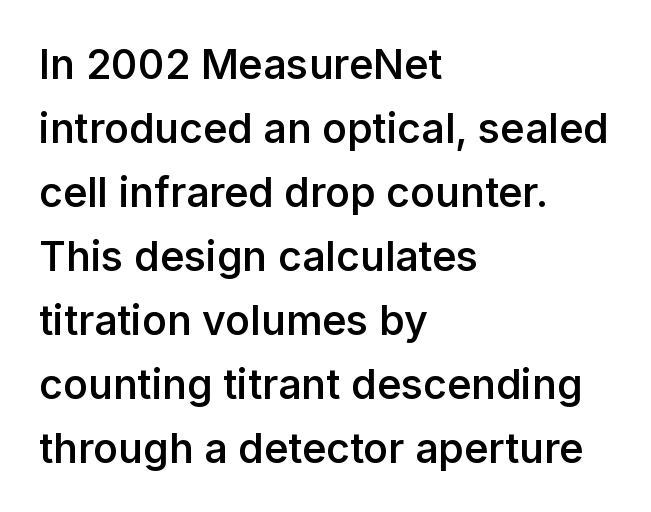
{"serif": "no", "italic": "no", "bold": "semi", "weight": "semibold", "width": "normal", "stroke_contrast": "low", "x_height": "medium", "monospaced": "no", "underline": "no", "align": "left", "line_spacing": "normal", "line_spacing_ratio": 1.56, "letter_spacing": "normal", "letter_spacing_em": 0.0, "glyph_px": 41}
